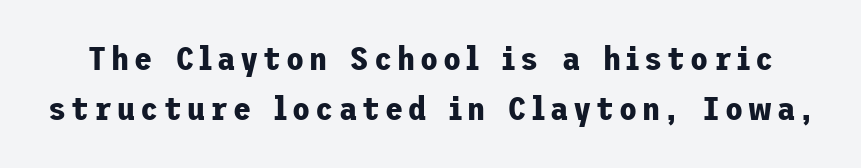
Q: Is the text bold? A: Yes.
Q: Is the text italic (slanted)? A: No, it is upright.
Q: Is the typeface a serif or a sans-serif typeface? A: Sans-serif.
Q: Is the text underlined? A: No.
Q: Is the spacing between lines tight, normal or loose? A: Normal.
Q: Width (condensed, normal, or wide)? A: Normal.
Q: Stroke contrast? A: Low.
Q: x-height? A: Medium.
